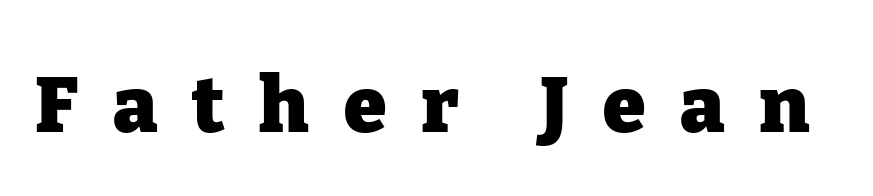
Old-style or modern, the face here clearly has serifs. When letters stand straight like this, we call the style roman or upright. Plain, unruled lines of type. Tracking value appears strongly positive — letters spread wide.
